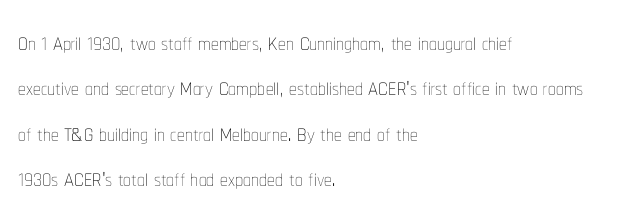
{"italic": "no", "bold": "no", "weight": "thin", "width": "condensed", "stroke_contrast": "low", "x_height": "medium", "monospaced": "no", "underline": "no", "align": "left", "line_spacing": "normal", "line_spacing_ratio": 1.46, "letter_spacing": "normal", "letter_spacing_em": 0.0, "glyph_px": 31}
